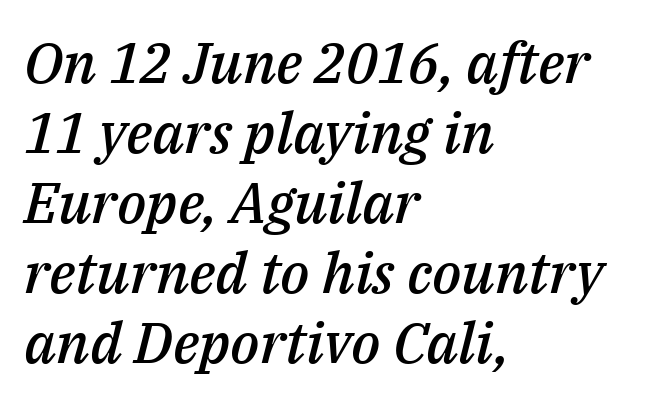
Q: Is the text bold? A: Semi-bold.
Q: Is the text italic (slanted)? A: Yes, it leans right by about 14 degrees.
Q: Is the text underlined? A: No.
Q: How is the paragraph aligned? A: Left-aligned.
Q: Is the spacing between letters normal or unusually wide? A: Normal.
Q: Width (condensed, normal, or wide)? A: Normal.
Q: Stroke contrast? A: Medium.
Q: x-height? A: Medium.
Q: Monospaced? A: No.
